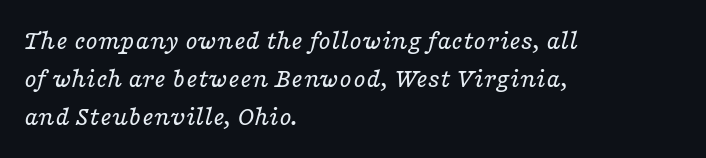
Q: Is the text bold? A: No.
Q: Is the text italic (slanted)? A: Yes, it leans right by about 16 degrees.
Q: Is the typeface a serif or a sans-serif typeface? A: Serif.
Q: Is the text underlined? A: No.
Q: How is the paragraph aligned? A: Left-aligned.
Q: Is the spacing between letters normal or unusually wide? A: Normal.
Q: Is the spacing between lines tight, normal or loose? A: Normal.
Q: Width (condensed, normal, or wide)? A: Wide.
Q: Stroke contrast? A: Low.
Q: x-height? A: Medium.
Q: Monospaced? A: No.
